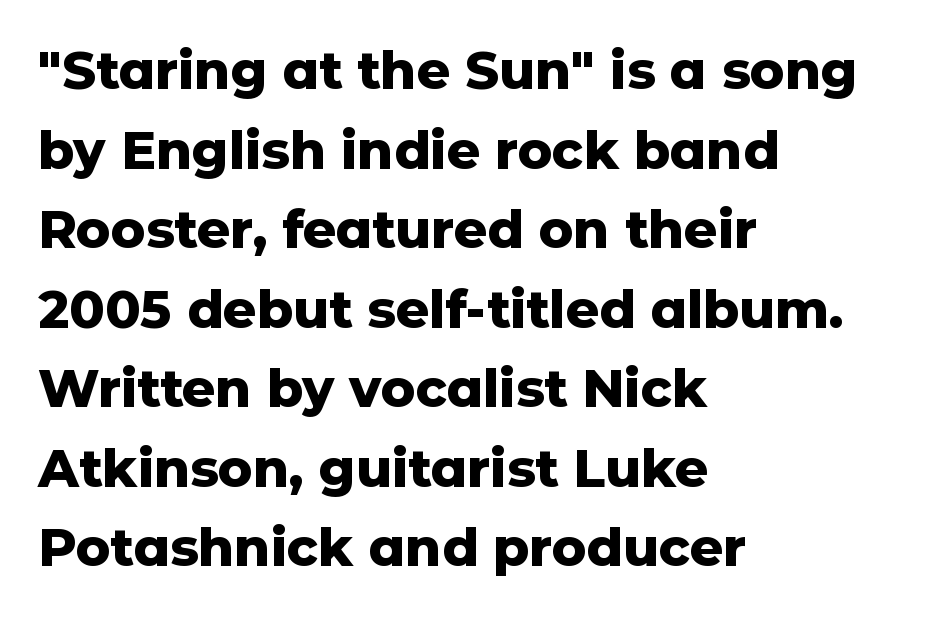
Q: Is the text bold? A: Yes.
Q: Is the text italic (slanted)? A: No, it is upright.
Q: Is the typeface a serif or a sans-serif typeface? A: Sans-serif.
Q: Is the text underlined? A: No.
Q: How is the paragraph aligned? A: Left-aligned.
Q: Is the spacing between letters normal or unusually wide? A: Normal.
Q: Is the spacing between lines tight, normal or loose? A: Normal.
Q: Width (condensed, normal, or wide)? A: Normal.
Q: Stroke contrast? A: Low.
Q: x-height? A: Medium.
Q: Monospaced? A: No.
